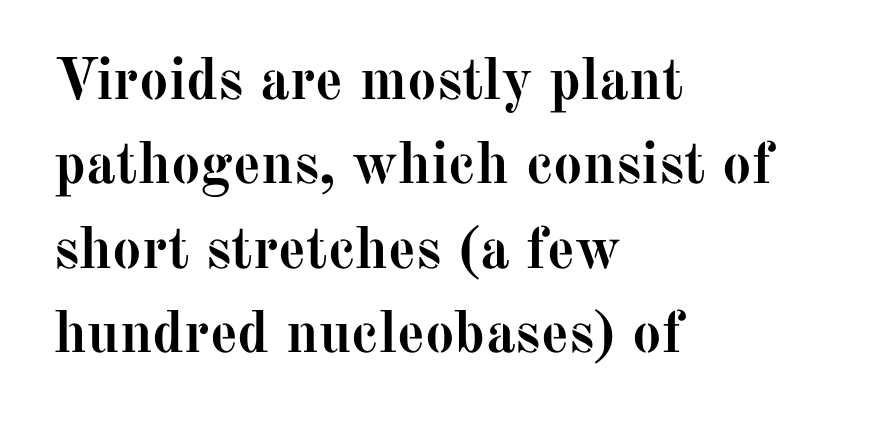
The image shows 59 px semibold serif type, upright; set left-aligned, normal line spacing (1.43x), normal letter spacing, not underlined; medium stroke contrast and a medium x-height.
